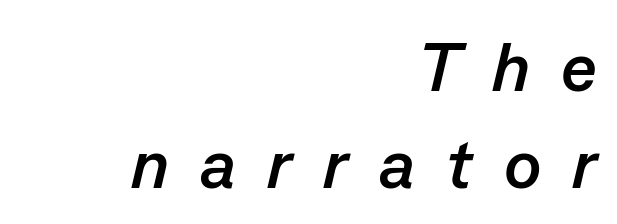
Q: Is the text bold? A: Yes.
Q: Is the text italic (slanted)? A: Yes, it leans right by about 13 degrees.
Q: Is the text underlined? A: No.
Q: How is the paragraph aligned? A: Right-aligned.
Q: Is the spacing between letters normal or unusually wide? A: Unusually wide.
Q: Is the spacing between lines tight, normal or loose? A: Normal.
Q: Width (condensed, normal, or wide)? A: Normal.
Q: Stroke contrast? A: Low.
Q: x-height? A: Medium.
Q: Monospaced? A: No.
